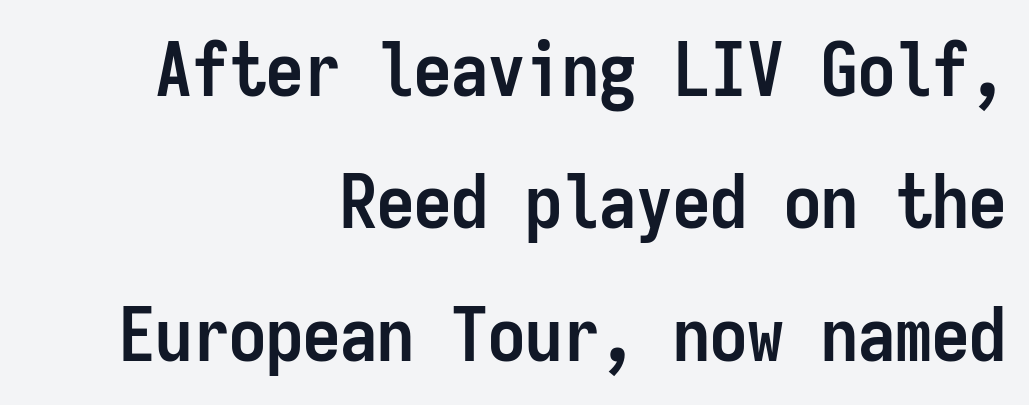
{"serif": "no", "italic": "no", "bold": "yes", "weight": "semibold", "width": "condensed", "stroke_contrast": "low", "x_height": "medium", "monospaced": "yes", "underline": "no", "align": "right", "line_spacing_ratio": 1.79, "letter_spacing": "normal", "letter_spacing_em": 0.0, "glyph_px": 74}
